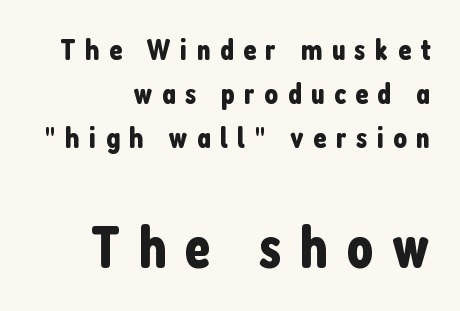
The image shows 59 px condensed sans-serif type, upright; set right-aligned, normal line spacing (1.46x), unusually wide letter spacing (+0.31 em), not underlined; the second (bottom) block is 1.97x larger; low stroke contrast and a medium x-height.
